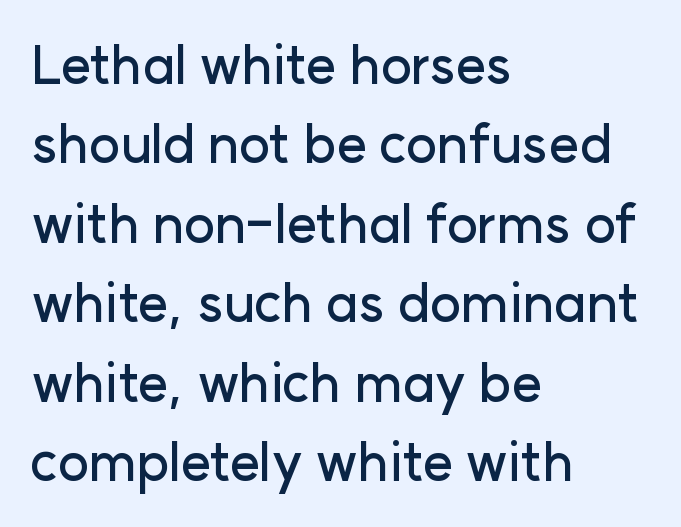
{"serif": "no", "italic": "no", "width": "normal", "stroke_contrast": "low", "x_height": "medium", "monospaced": "no", "underline": "no", "align": "left", "line_spacing": "normal", "line_spacing_ratio": 1.5, "letter_spacing": "normal", "letter_spacing_em": 0.0, "glyph_px": 53}
